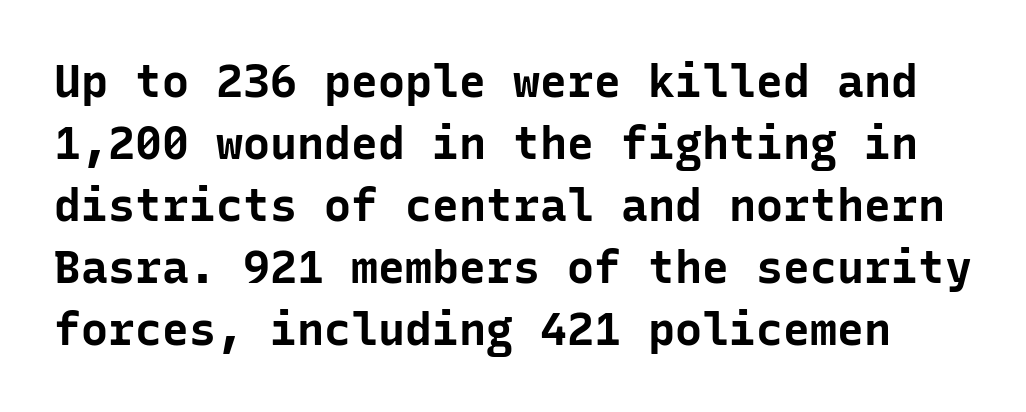
Q: Is the text bold? A: Yes.
Q: Is the text italic (slanted)? A: No, it is upright.
Q: Is the typeface a serif or a sans-serif typeface? A: Sans-serif.
Q: Is the text underlined? A: No.
Q: Is the spacing between letters normal or unusually wide? A: Normal.
Q: Is the spacing between lines tight, normal or loose? A: Normal.
Q: Width (condensed, normal, or wide)? A: Normal.
Q: Stroke contrast? A: Low.
Q: x-height? A: Medium.
Q: Monospaced? A: Yes.
